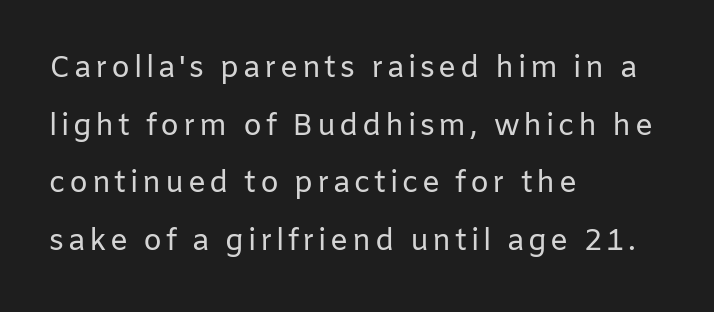
Q: Is the text bold? A: No.
Q: Is the text italic (slanted)? A: No, it is upright.
Q: Is the typeface a serif or a sans-serif typeface? A: Sans-serif.
Q: Is the text underlined? A: No.
Q: How is the paragraph aligned? A: Left-aligned.
Q: Is the spacing between lines tight, normal or loose? A: Loose.
Q: Width (condensed, normal, or wide)? A: Normal.
Q: Stroke contrast? A: Low.
Q: x-height? A: Medium.
Q: Monospaced? A: No.
